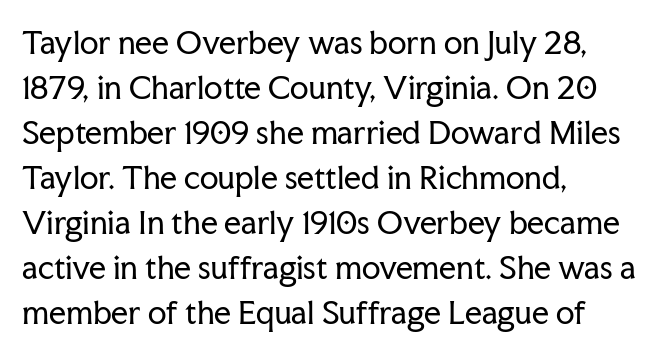
Words appear dense and cohesive because spacing is normal. The passage shown is not underscored anywhere. Spacing verdict: proportional, widths tailored to each character. Letters have the restrained weight of plain body copy at most. This sample keeps an unexceptional amount of space between lines. Check where the strokes stop: tiny serifs finish them off.
